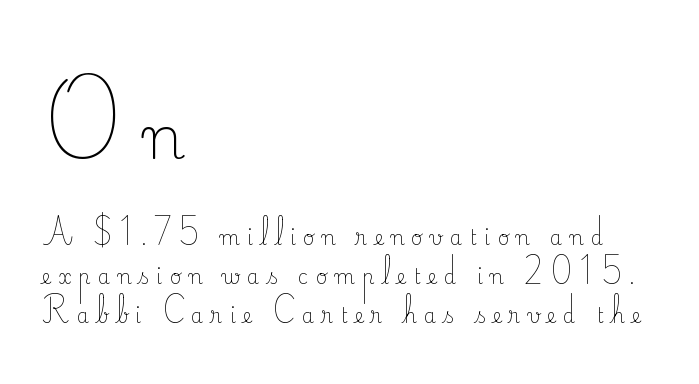
Q: Is the text bold? A: No.
Q: Is the text italic (slanted)? A: No, it is upright.
Q: Is the typeface a serif or a sans-serif typeface? A: Serif.
Q: Is the text underlined? A: No.
Q: How is the paragraph aligned? A: Left-aligned.
Q: Is the spacing between letters normal or unusually wide? A: Unusually wide.
Q: Is the spacing between lines tight, normal or loose? A: Loose.
Q: Which block of text is set in a larger size, the first (top) or the second (bottom)? A: The first (top) one.
Q: Width (condensed, normal, or wide)? A: Normal.
Q: Stroke contrast? A: Low.
Q: x-height? A: Small.
Q: Monospaced? A: No.
